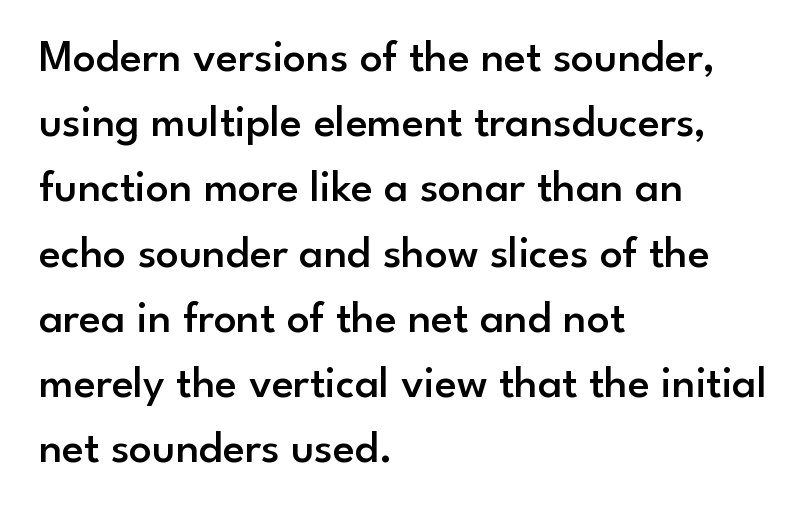
Do the characters align in a grid? No, the font is proportional. Each word holds together tightly as a unit, with standard inter-letter gaps. Unlike italic type, these characters show no tilt at all. The compositor pushed each line to the left boundary. Note: no serifs on the glyphs.
